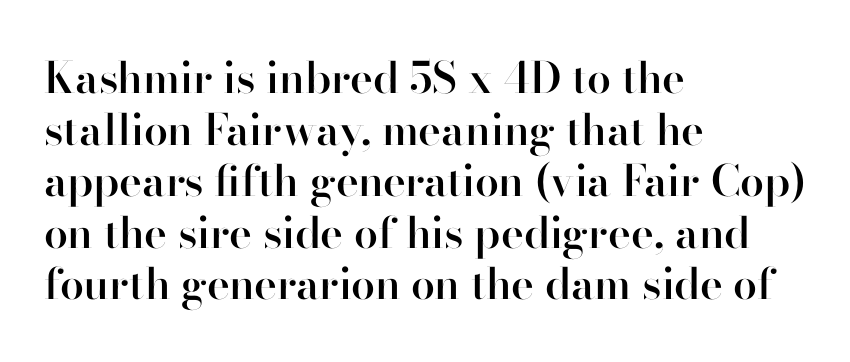
The image shows 43 px semibold sans-serif type, upright; set left-aligned, line spacing 1.2x, normal letter spacing, not underlined; high stroke contrast and a small x-height.
